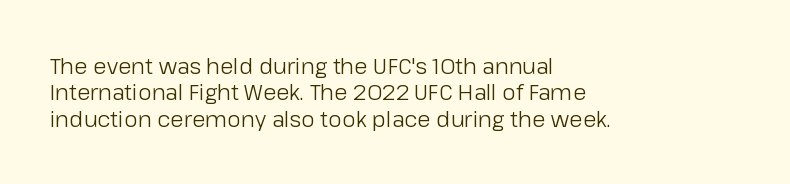
{"italic": "no", "bold": "no", "underline": "no", "align": "left", "line_spacing_ratio": 1.2, "letter_spacing": "normal", "letter_spacing_em": 0.0, "glyph_px": 22}
